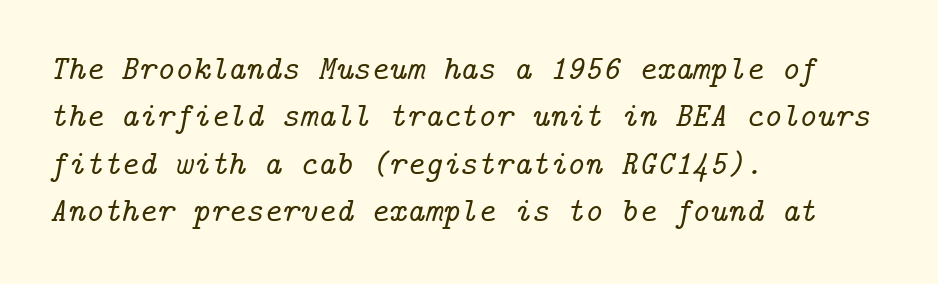
Q: Is the text italic (slanted)? A: Yes, it leans right by about 14 degrees.
Q: Is the typeface a serif or a sans-serif typeface? A: Serif.
Q: Is the text underlined? A: No.
Q: How is the paragraph aligned? A: Left-aligned.
Q: Is the spacing between letters normal or unusually wide? A: Normal.
Q: Is the spacing between lines tight, normal or loose? A: Normal.
Q: Width (condensed, normal, or wide)? A: Normal.
Q: Stroke contrast? A: Low.
Q: x-height? A: Medium.
